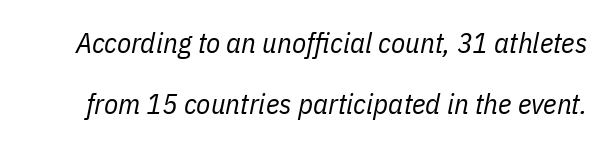
The image shows 29 px regular-weight, condensed type, italic (leaning right); set loose line spacing (2.12x), normal letter spacing, not underlined; low stroke contrast and a medium x-height.
